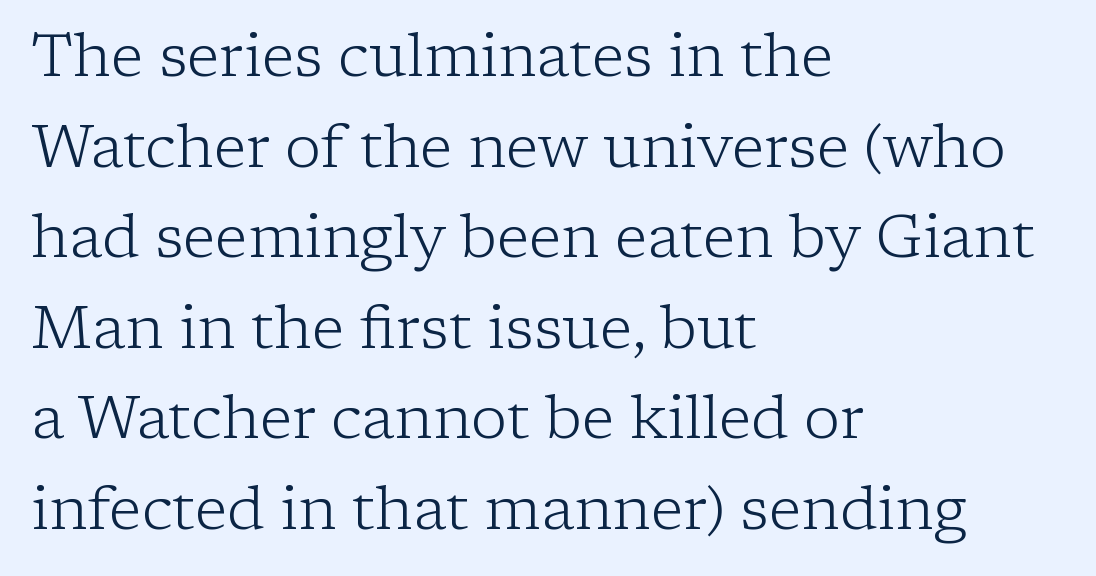
Does the copy run flush right? No — it runs flush left. The string is rendered with underlining switched off. You can tell it's not italic because the verticals are truly vertical. The designer went with a serif here, giving each stem small feet.
